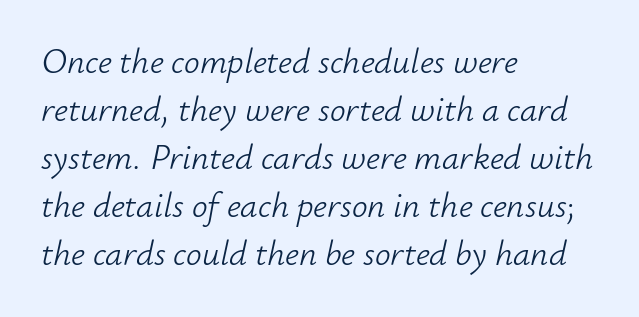
There's an unmistakable incline to the writing here. Here the designer chose a conventional face with non-uniform glyph widths. A bare baseline throughout the passage. This sample is left-justified, so line endings fall wherever the words run out.
